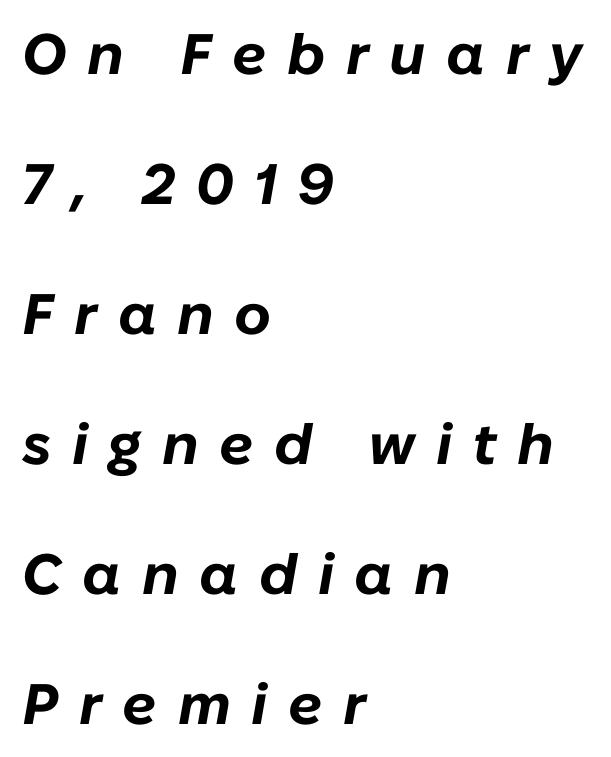
The image shows 57 px bold type, italic (leaning right); set left-aligned, loose line spacing (2.28x), unusually wide letter spacing (+0.36 em), not underlined; low stroke contrast and a medium x-height.
